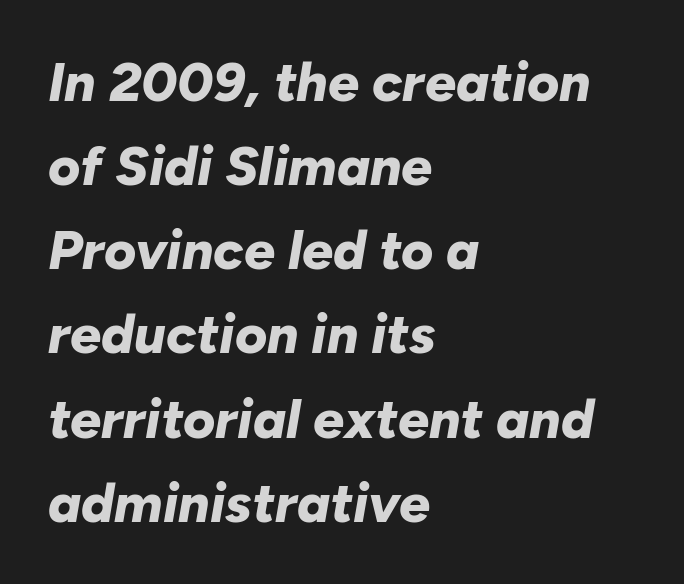
{"italic": "yes", "lean": "right", "slant_degrees": 10, "bold": "yes", "weight": "bold", "width": "normal", "stroke_contrast": "low", "x_height": "medium", "monospaced": "no", "underline": "no", "align": "left", "line_spacing": "normal", "line_spacing_ratio": 1.53, "letter_spacing": "normal", "letter_spacing_em": 0.0, "glyph_px": 55}
